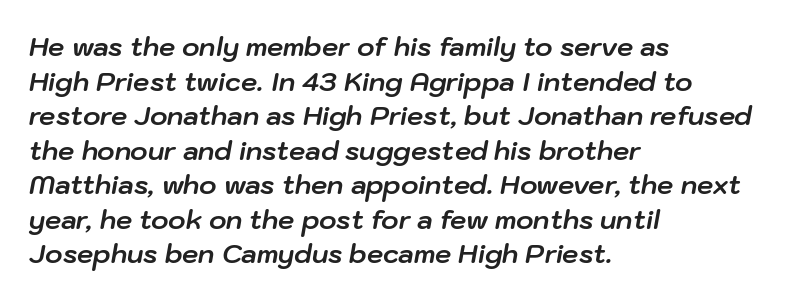
Just letters on the line, the space beneath them empty. Successive baselines arrive at the customary interval. Compared with a centered layout, this one pins lines to the left instead. It's the slanting kind of type. Chunky letters — that's bold for sure.
